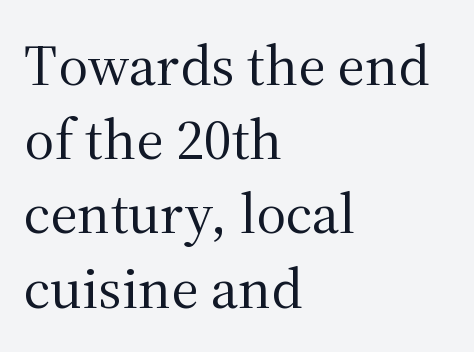
The image shows 58 px regular-weight serif type, upright; set left-aligned, normal line spacing (1.28x), normal letter spacing, not underlined; medium stroke contrast and a medium x-height.
